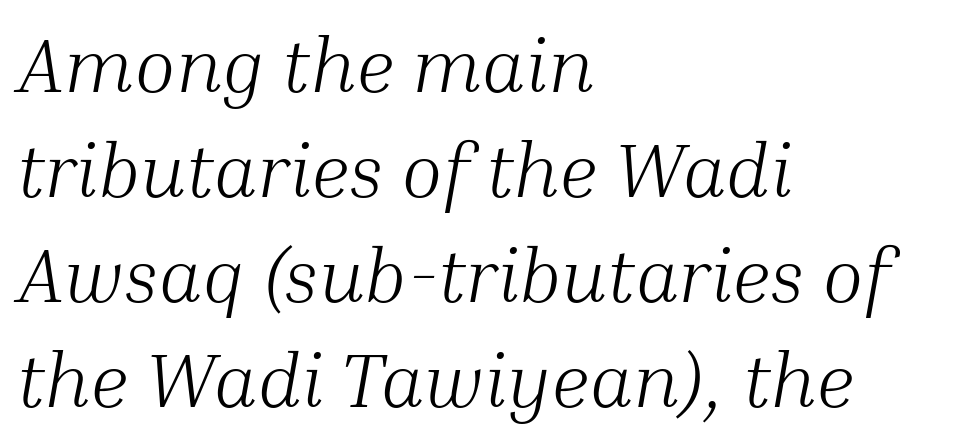
Q: Is the text bold? A: No.
Q: Is the text italic (slanted)? A: Yes, it leans right by about 10 degrees.
Q: Is the typeface a serif or a sans-serif typeface? A: Serif.
Q: Is the text underlined? A: No.
Q: How is the paragraph aligned? A: Left-aligned.
Q: Is the spacing between letters normal or unusually wide? A: Normal.
Q: Is the spacing between lines tight, normal or loose? A: Normal.
Q: Width (condensed, normal, or wide)? A: Normal.
Q: Stroke contrast? A: Medium.
Q: x-height? A: Medium.
Q: Monospaced? A: No.
